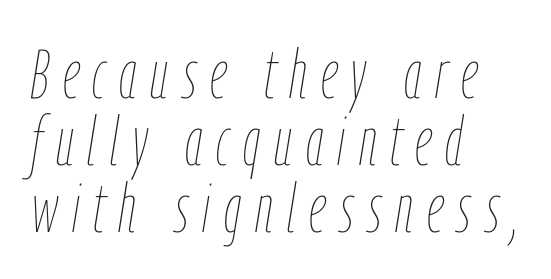
Q: Is the text bold? A: No.
Q: Is the text italic (slanted)? A: Yes, it leans right by about 9 degrees.
Q: Is the text underlined? A: No.
Q: How is the paragraph aligned? A: Left-aligned.
Q: Is the spacing between letters normal or unusually wide? A: Unusually wide.
Q: Is the spacing between lines tight, normal or loose? A: Tight.
Q: Width (condensed, normal, or wide)? A: Condensed.
Q: Stroke contrast? A: Low.
Q: x-height? A: Medium.
Q: Monospaced? A: No.
